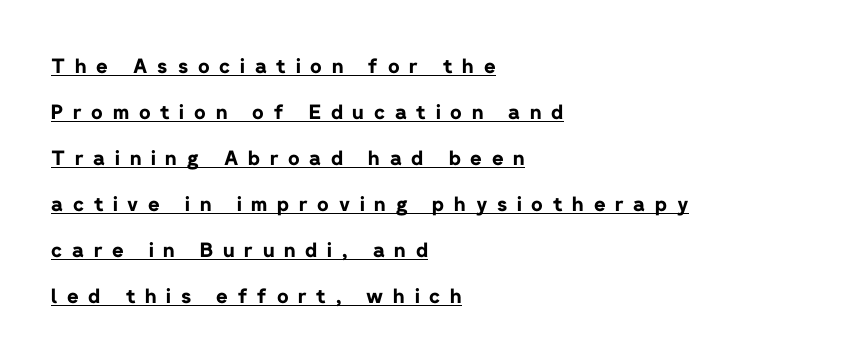
The image shows 20 px bold type, upright; set left-aligned, loose line spacing (2.3x), unusually wide letter spacing (+0.49 em), underlined.
